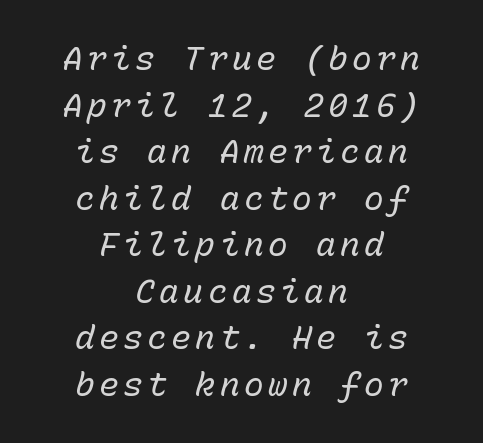
Q: Is the text bold? A: No.
Q: Is the text italic (slanted)? A: Yes, it leans right by about 15 degrees.
Q: Is the text underlined? A: No.
Q: How is the paragraph aligned? A: Centered.
Q: Is the spacing between lines tight, normal or loose? A: Normal.
Q: Width (condensed, normal, or wide)? A: Normal.
Q: Stroke contrast? A: Low.
Q: x-height? A: Medium.
Q: Monospaced? A: Yes.
